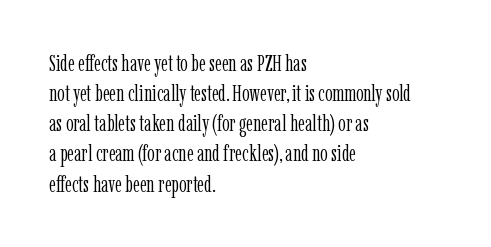
Teacher's note: observe the even left margin — that is flush-left alignment. Does extra space separate the letters? No, they use regular spacing. In terms of posture, this sample is upright. The glyphs are unaccompanied by any horizontal stroke below them. The lines sit at an ordinary, default distance from one another.
